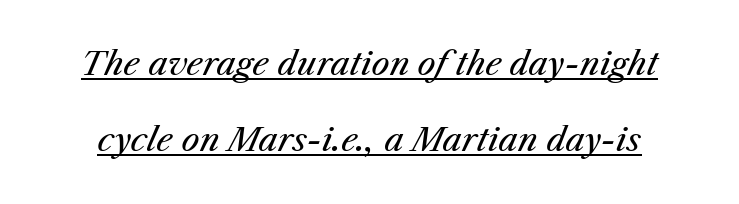
{"italic": "yes", "lean": "right", "slant_degrees": 25, "bold": "no", "weight": "regular", "width": "normal", "stroke_contrast": "medium", "x_height": "medium", "monospaced": "no", "underline": "yes", "line_spacing": "loose", "line_spacing_ratio": 2.39, "letter_spacing": "normal", "letter_spacing_em": 0.0, "glyph_px": 32}
